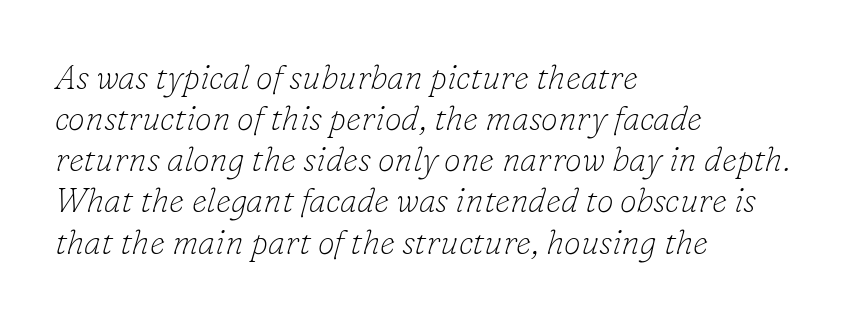
The image shows 34 px thin serif type, italic (leaning right); set left-aligned, line spacing 1.21x, normal letter spacing, not underlined; low stroke contrast and a small x-height.
